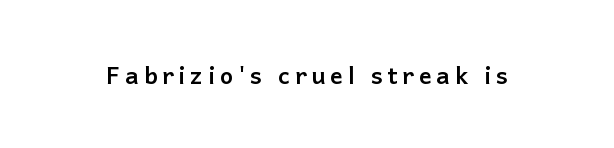
The letterforms stand isolated, each surrounded by extra space. A typesetter would mark this as roman, not italic. Bare-footed words on every line. Weight: bold.
